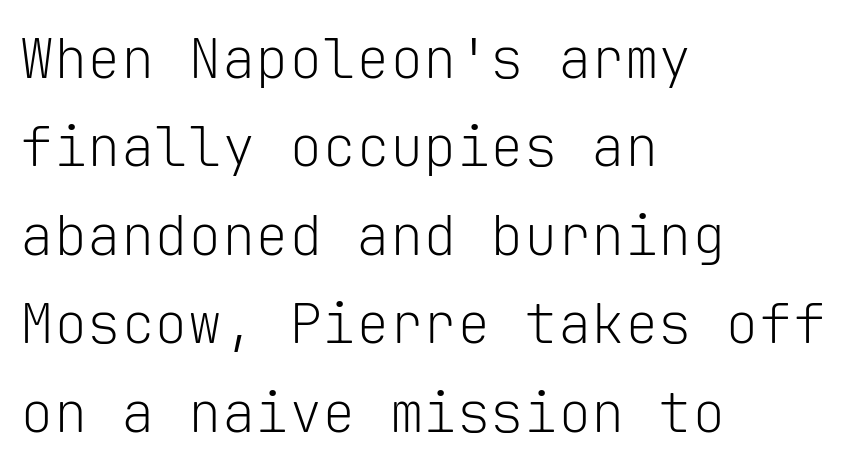
Honestly, there is no underline to notice here at all. Evenly set lines give the paragraph a standard silhouette. Regarding serifs, this sample does without them. If you drew a ruler down the left edge, every line would touch it. Is the letter spacing exaggerated? No — it looks like the ordinary default. Stems here are at most as thick as an everyday book face.
